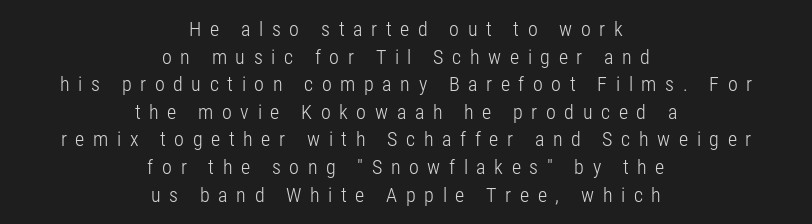
{"italic": "no", "bold": "no", "underline": "no", "align": "center", "line_spacing": "normal", "line_spacing_ratio": 1.38, "letter_spacing": "wide", "letter_spacing_em": 0.43, "glyph_px": 20}
